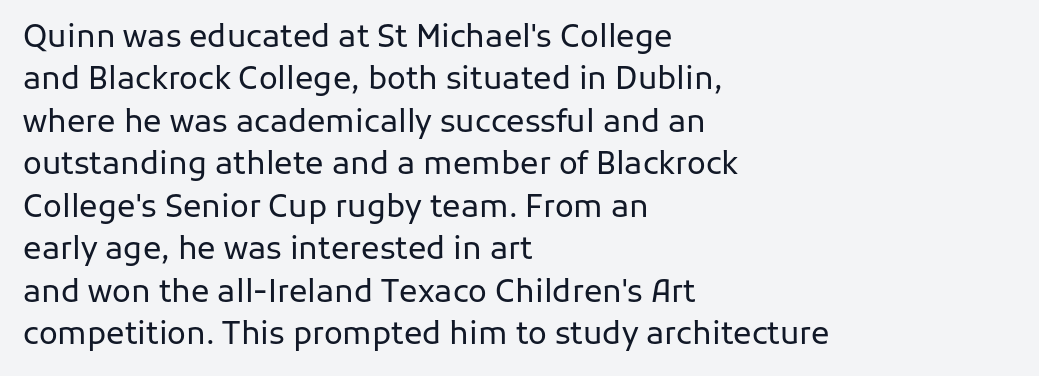
{"serif": "no", "italic": "no", "bold": "no", "weight": "regular", "width": "normal", "stroke_contrast": "low", "x_height": "medium", "monospaced": "no", "underline": "no", "align": "left", "line_spacing": "normal", "line_spacing_ratio": 1.37, "letter_spacing": "normal", "letter_spacing_em": 0.0, "glyph_px": 31}
